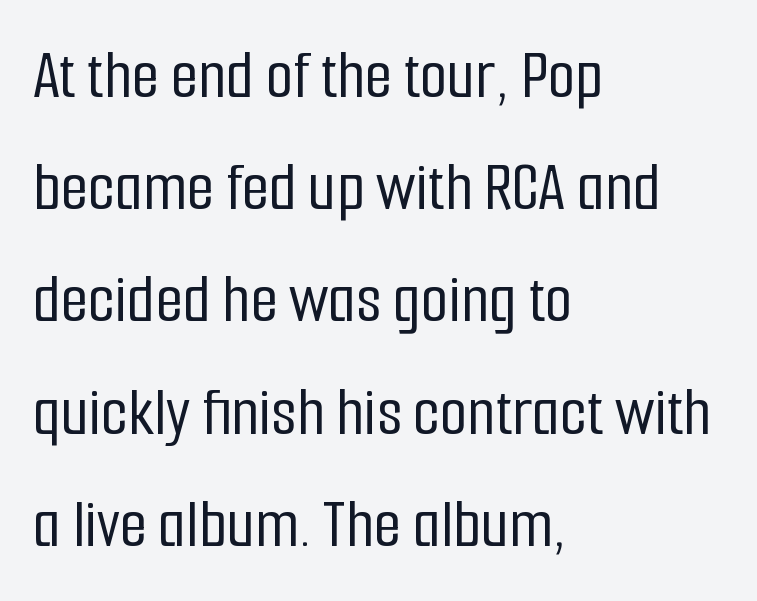
{"serif": "no", "italic": "no", "width": "condensed", "stroke_contrast": "low", "x_height": "medium", "monospaced": "no", "underline": "no", "align": "left", "line_spacing": "normal", "line_spacing_ratio": 1.58, "letter_spacing": "normal", "letter_spacing_em": 0.0, "glyph_px": 71}
